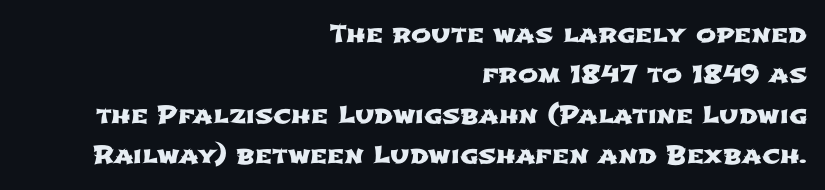
The paragraph has a hard right edge and a soft left edge. Unmarked baselines from the first word to the last. Reading down the column, the eye jumps a familiar distance to each next line. Nobody touched the tracking dial on this one.
